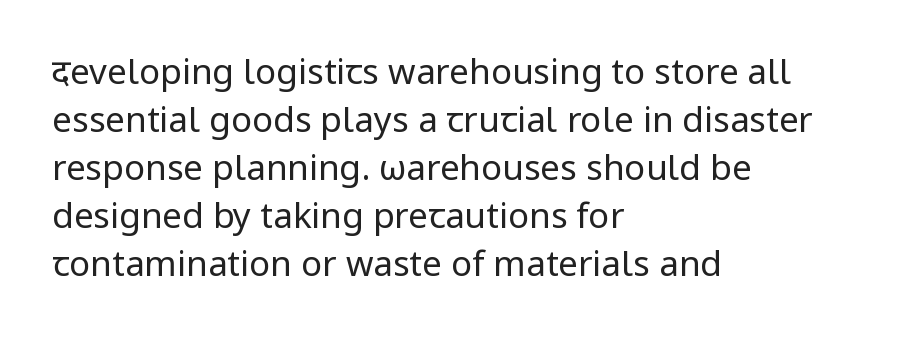
Each row of text sits above clean, open space. A sans-serif font was chosen for this passage. Vertically, the passage feels balanced, rows spaced as you'd expect. Proportional: the letters do not fall into vertical columns.
